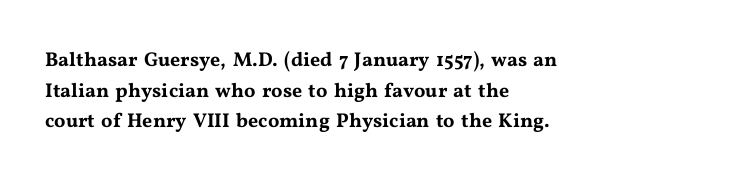
Q: Is the text italic (slanted)? A: No, it is upright.
Q: Is the text underlined? A: No.
Q: How is the paragraph aligned? A: Left-aligned.
Q: Is the spacing between letters normal or unusually wide? A: Normal.
Q: Is the spacing between lines tight, normal or loose? A: Normal.
